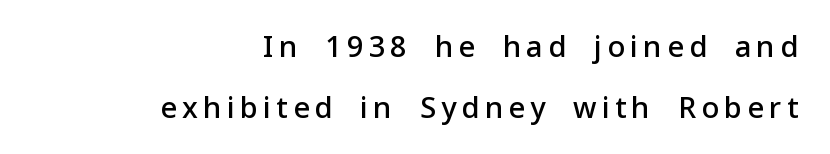
What's the leading like? Stretched, with rows far apart. The foot of each line stays bare and open. Leftover space on each line is placed entirely before the opening word. Style check: upright. Examine the stroke ends and you'll find no serifs. You could not count columns in this text — the font is proportionally spaced.
